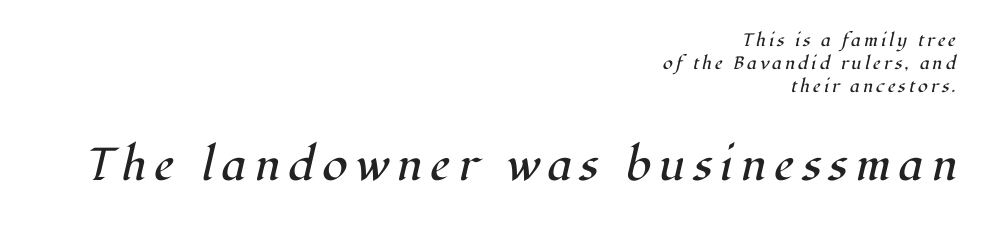
The image shows 46 px regular-weight serif type, italic (leaning right); set right-aligned, normal line spacing (1.28x), not underlined; the second (bottom) block is 2.56x larger; high stroke contrast and a medium x-height.
